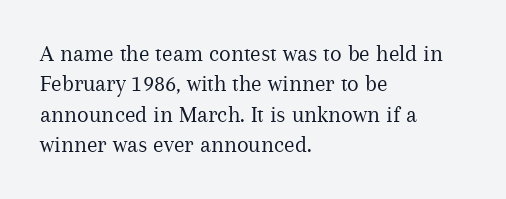
The image shows 24 px text type, upright; set left-aligned, normal line spacing (1.27x), normal letter spacing, not underlined.
